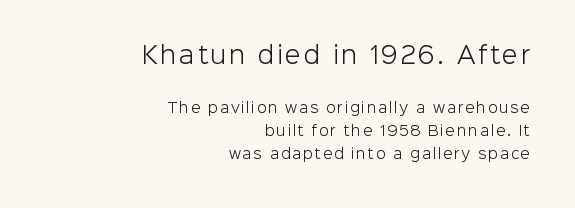
Underlining? Definitely not there. Ordinary non-slanted type is in use. The paragraph has a hard right edge and a soft left edge. Of the two passages, the one on top uses the larger point size. Nothing heavy about these letters — not bold at all.
